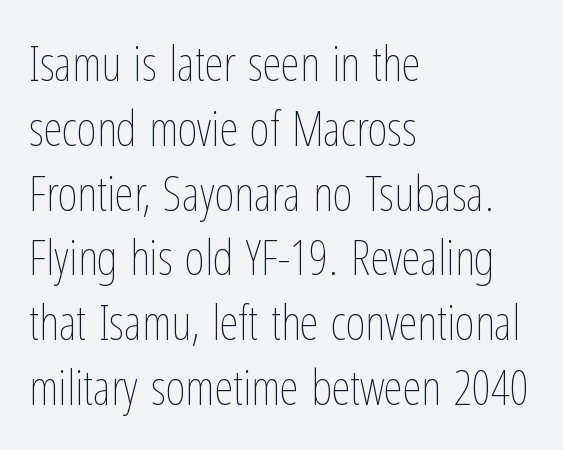
The image shows 48 px thin, condensed type, upright; set left-aligned, normal line spacing (1.35x), normal letter spacing, not underlined; low stroke contrast and a medium x-height.
